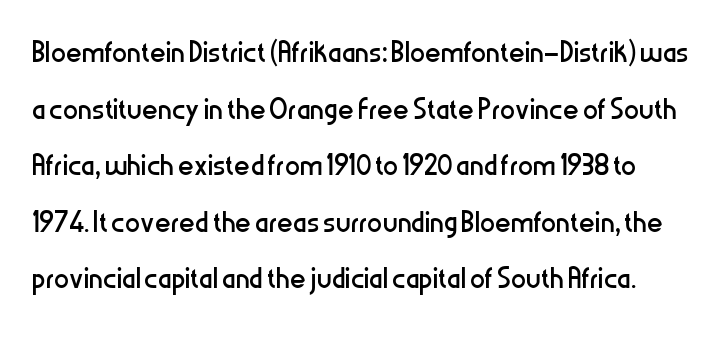
The image shows 38 px regular-weight, condensed sans-serif type, upright; set normal line spacing (1.49x), normal letter spacing, not underlined; low stroke contrast and a medium x-height.
